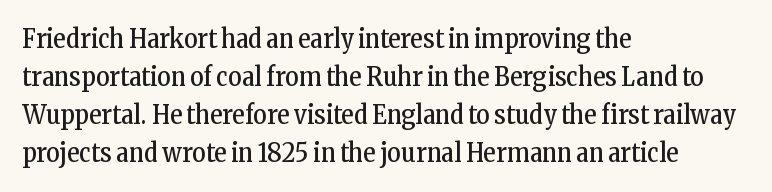
Visually the block forms a straight wall on the left and a jagged coastline on the right. Caption: standard tracking, unaltered. The type sits square on the baseline with zero lean. Weight: not bold — regular or lighter.
